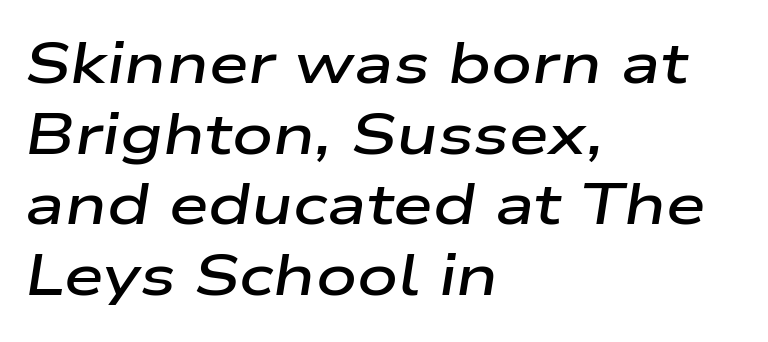
Compared with typical body copy, the letter spacing here is the same. Note the varied advance widths — an 'i' is clearly narrower than an 'm'. On the weight axis this lands at semibold, roughly 600. Teacher's note: observe the even left margin — that is flush-left alignment. The passage shown is not underscored anywhere. The passage shown leans; its letterforms are oblique.
